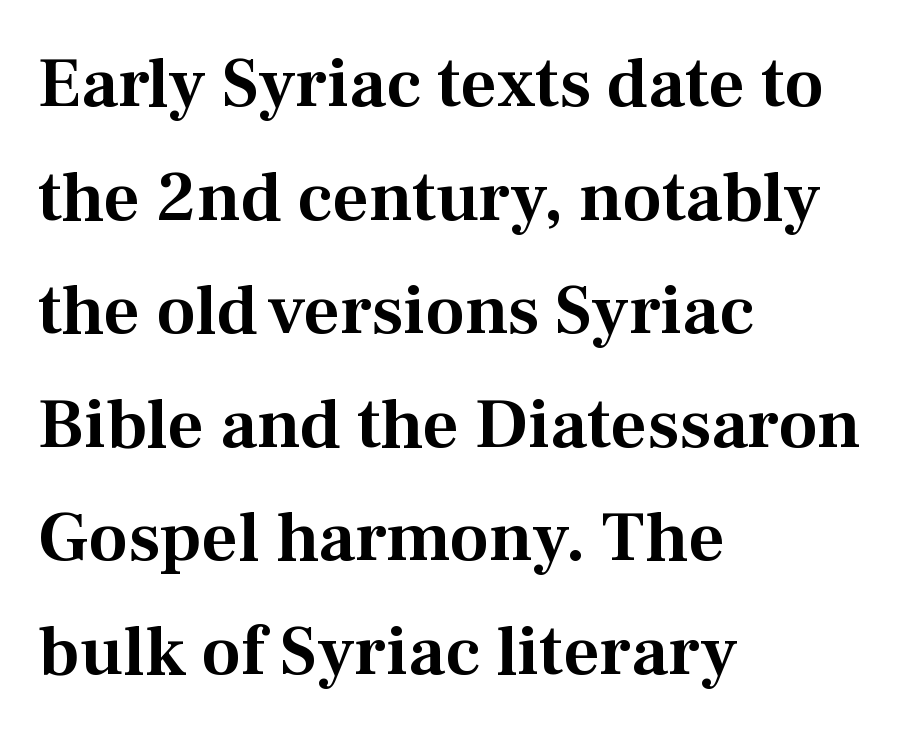
Q: Is the text italic (slanted)? A: No, it is upright.
Q: Is the typeface a serif or a sans-serif typeface? A: Serif.
Q: Is the text underlined? A: No.
Q: How is the paragraph aligned? A: Left-aligned.
Q: Is the spacing between letters normal or unusually wide? A: Normal.
Q: Is the spacing between lines tight, normal or loose? A: Normal.
Q: Width (condensed, normal, or wide)? A: Normal.
Q: Stroke contrast? A: Medium.
Q: x-height? A: Medium.
Q: Monospaced? A: No.
